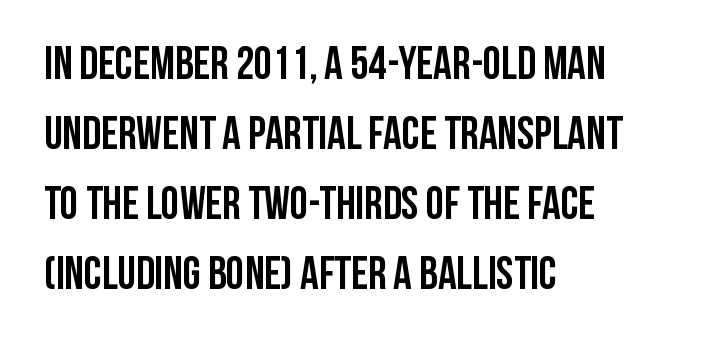
Q: Is the text bold? A: Yes.
Q: Is the text italic (slanted)? A: No, it is upright.
Q: Is the typeface a serif or a sans-serif typeface? A: Sans-serif.
Q: Is the text underlined? A: No.
Q: How is the paragraph aligned? A: Left-aligned.
Q: Is the spacing between letters normal or unusually wide? A: Normal.
Q: Is the spacing between lines tight, normal or loose? A: Normal.
Q: Width (condensed, normal, or wide)? A: Condensed.
Q: Stroke contrast? A: Low.
Q: x-height? A: Large.
Q: Monospaced? A: No.
